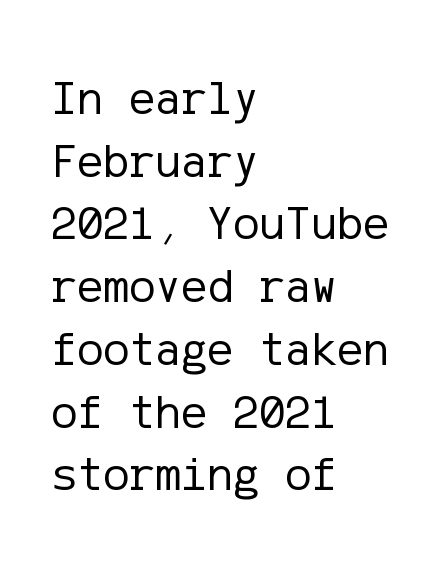
Is there any slant? The stems are plumb. The ragged edge is on the right, which tells us the setting is flush left. The type is set solid horizontally, with unmodified tracking. The letterforms sit at book weight or below. The face used here is a sans, in the tradition of grotesques and geometrics.
